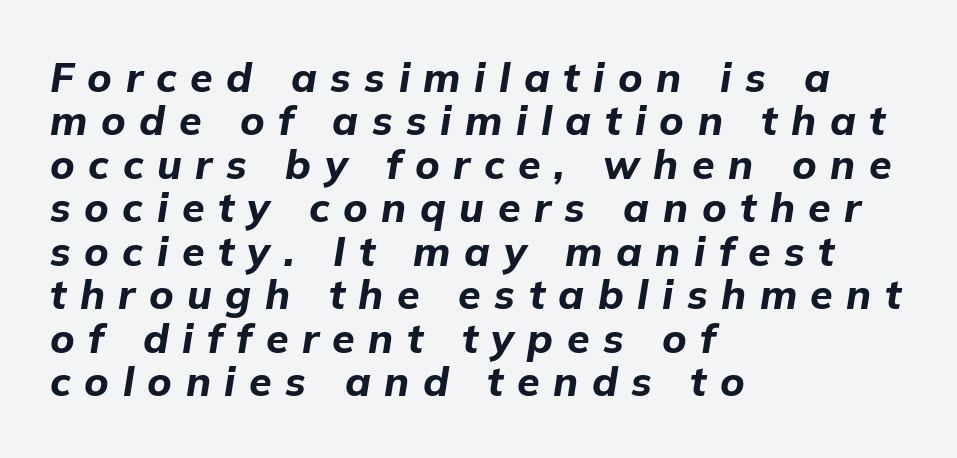
{"italic": "yes", "lean": "right", "slant_degrees": 9, "bold": "yes", "weight": "bold", "width": "normal", "stroke_contrast": "low", "x_height": "medium", "monospaced": "no", "underline": "no", "align": "left", "line_spacing": "tight", "line_spacing_ratio": 1.06, "letter_spacing": "wide", "letter_spacing_em": 0.33, "glyph_px": 41}
